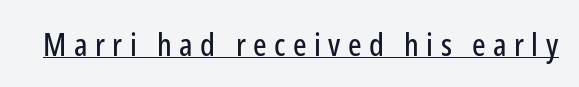
Looks like regular typesetting: each glyph gets only the width it needs. Somebody hit Ctrl+U on this one — the words are underlined. This sample uses an upright cut, with every glyph sitting square on the baseline. Here the glyphs are tracked loosely, breaking word shapes into spaced letters.
